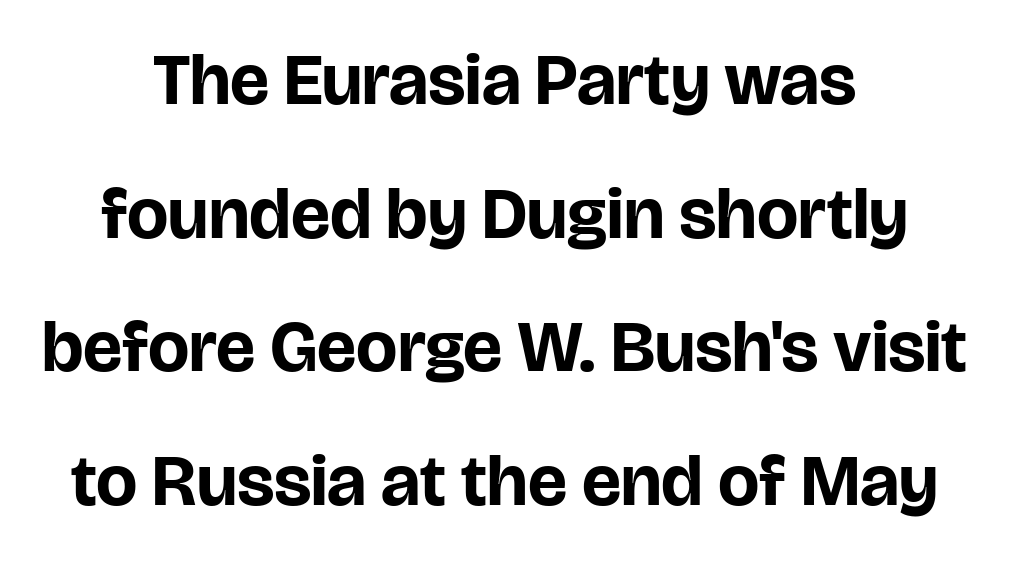
Q: Is the text bold? A: Yes.
Q: Is the text italic (slanted)? A: No, it is upright.
Q: Is the typeface a serif or a sans-serif typeface? A: Sans-serif.
Q: Is the text underlined? A: No.
Q: How is the paragraph aligned? A: Centered.
Q: Is the spacing between letters normal or unusually wide? A: Normal.
Q: Width (condensed, normal, or wide)? A: Normal.
Q: Stroke contrast? A: Low.
Q: x-height? A: Large.
Q: Monospaced? A: No.
